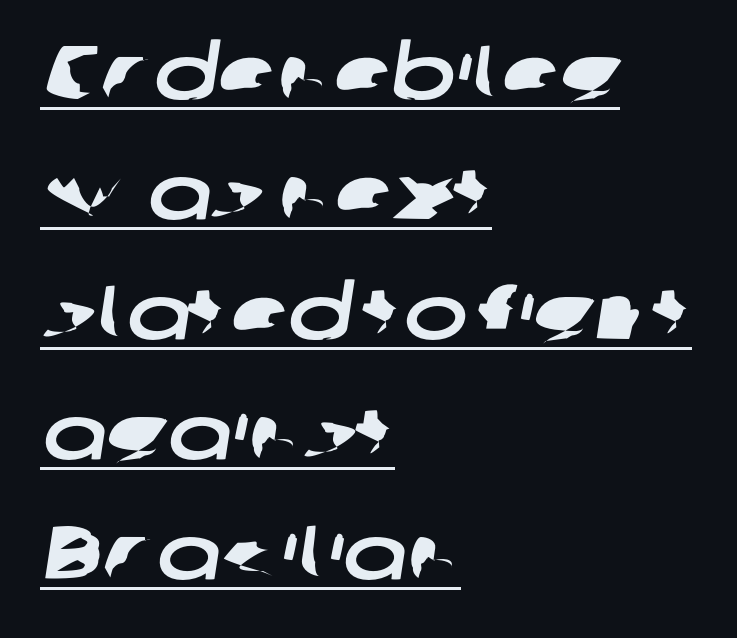
{"serif": "no", "width": "wide", "stroke_contrast": "low", "x_height": "medium", "monospaced": "no", "underline": "yes", "align": "left", "line_spacing": "normal", "line_spacing_ratio": 1.58, "letter_spacing": "normal", "letter_spacing_em": 0.0, "glyph_px": 76}
